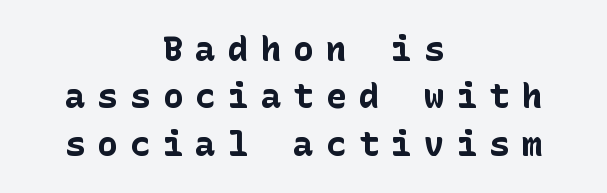
The image shows 34 px bold sans-serif type, upright; set centered, normal line spacing (1.39x), unusually wide letter spacing (+0.36 em), not underlined; low stroke contrast and a medium x-height.
